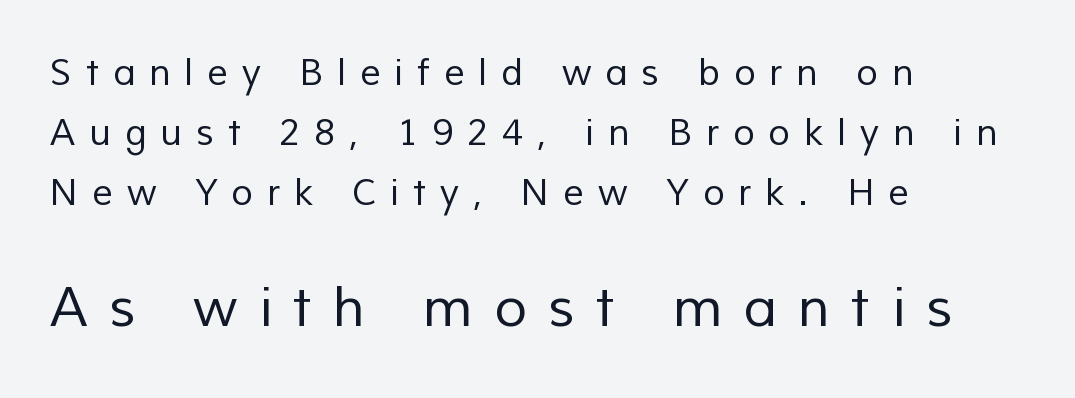
{"serif": "no", "bold": "no", "weight": "regular", "width": "normal", "stroke_contrast": "low", "x_height": "medium", "monospaced": "no", "underline": "no", "align": "left", "line_spacing": "normal", "line_spacing_ratio": 1.67, "letter_spacing": "wide", "letter_spacing_em": 0.39, "larger_block": "second", "size_ratio": 1.5, "glyph_px": 54}
